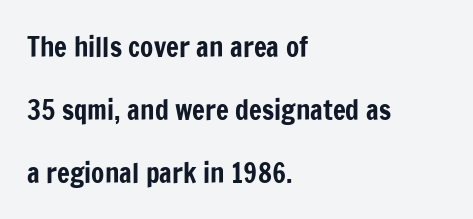
The image shows 27 px text type, upright; set left-aligned, loose line spacing (2.33x), normal letter spacing, not underlined.
